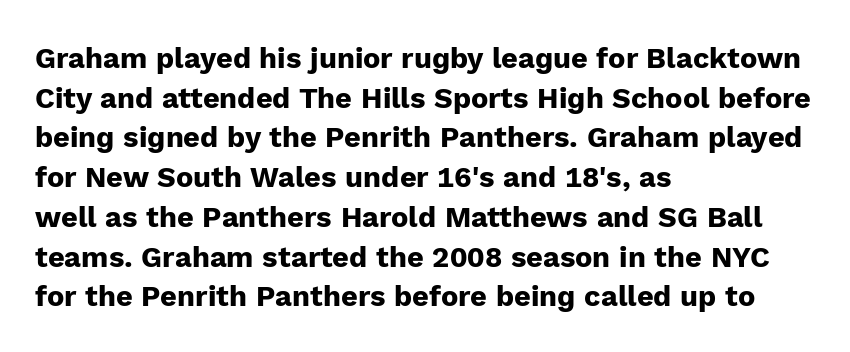
The image shows 29 px heavy sans-serif type, upright; set left-aligned, normal line spacing (1.37x), normal letter spacing, not underlined; low stroke contrast and a medium x-height.
